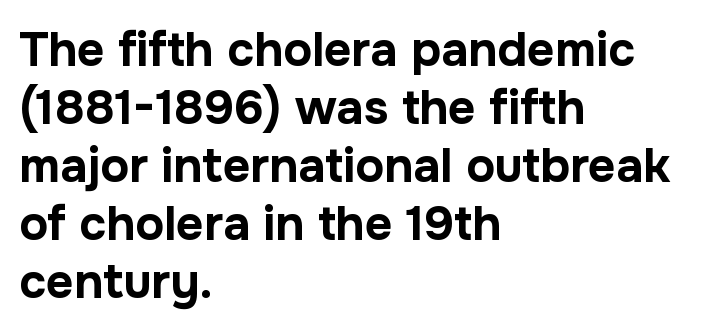
Q: Is the text bold? A: Yes.
Q: Is the text italic (slanted)? A: No, it is upright.
Q: Is the typeface a serif or a sans-serif typeface? A: Sans-serif.
Q: Is the text underlined? A: No.
Q: How is the paragraph aligned? A: Left-aligned.
Q: Is the spacing between letters normal or unusually wide? A: Normal.
Q: Width (condensed, normal, or wide)? A: Normal.
Q: Stroke contrast? A: Low.
Q: x-height? A: Medium.
Q: Monospaced? A: No.
